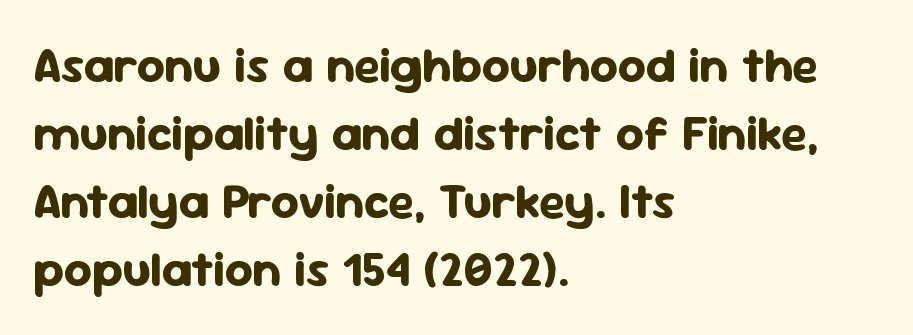
The image shows 49 px bold sans-serif type, upright; set left-aligned, normal line spacing (1.39x), normal letter spacing, not underlined; low stroke contrast and a medium x-height.
